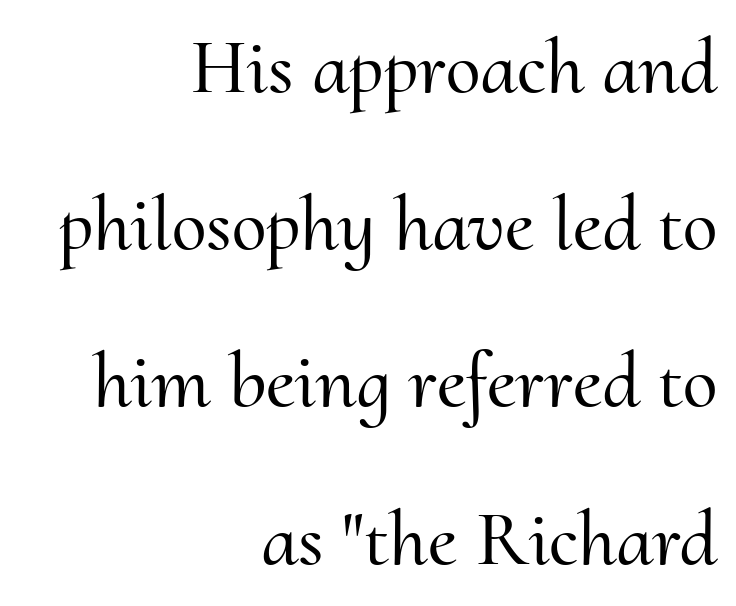
{"serif": "yes", "italic": "no", "width": "normal", "stroke_contrast": "medium", "x_height": "small", "monospaced": "no", "underline": "no", "align": "right", "line_spacing": "loose", "line_spacing_ratio": 1.99, "letter_spacing": "normal", "letter_spacing_em": 0.0, "glyph_px": 79}
